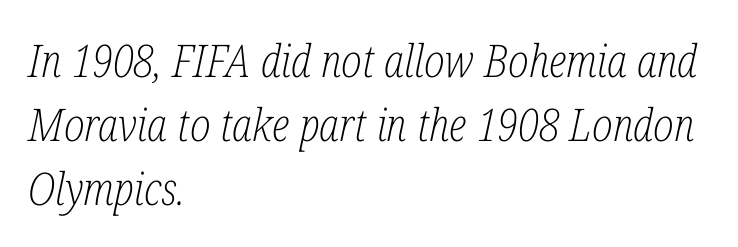
Q: Is the text bold? A: No.
Q: Is the text italic (slanted)? A: Yes, it leans right by about 12 degrees.
Q: Is the typeface a serif or a sans-serif typeface? A: Serif.
Q: Is the text underlined? A: No.
Q: How is the paragraph aligned? A: Left-aligned.
Q: Is the spacing between letters normal or unusually wide? A: Normal.
Q: Is the spacing between lines tight, normal or loose? A: Normal.
Q: Width (condensed, normal, or wide)? A: Condensed.
Q: Stroke contrast? A: Low.
Q: x-height? A: Medium.
Q: Monospaced? A: No.
